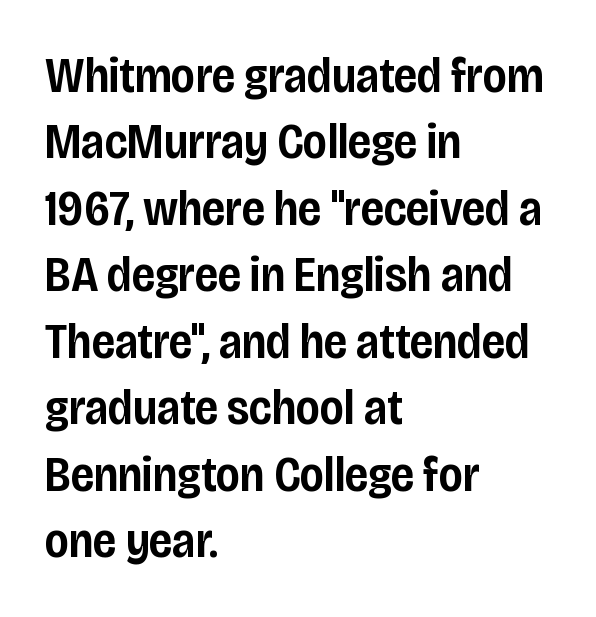
Q: Is the text bold? A: Semi-bold.
Q: Is the text italic (slanted)? A: No, it is upright.
Q: Is the typeface a serif or a sans-serif typeface? A: Sans-serif.
Q: Is the text underlined? A: No.
Q: How is the paragraph aligned? A: Left-aligned.
Q: Is the spacing between letters normal or unusually wide? A: Normal.
Q: Is the spacing between lines tight, normal or loose? A: Normal.
Q: Width (condensed, normal, or wide)? A: Condensed.
Q: Stroke contrast? A: Low.
Q: x-height? A: Large.
Q: Monospaced? A: No.
